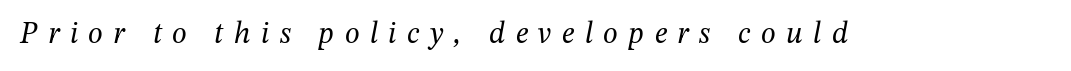
Vertical stems look standard width or narrower in stroke. The tracking jumps out immediately: characters are airy and widely separated. The passage shown is typed in a proportional face where columns would drift. The rendering shows small feet on the letterforms — a serif design. The axis of the letterforms is tilted away from vertical. Decoration check: the copy has no underline.
